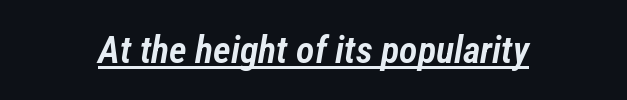
Q: Is the text bold? A: Semi-bold.
Q: Is the text italic (slanted)? A: Yes, it leans right by about 12 degrees.
Q: Is the text underlined? A: Yes.
Q: Is the spacing between letters normal or unusually wide? A: Normal.
Q: Width (condensed, normal, or wide)? A: Condensed.
Q: Stroke contrast? A: Low.
Q: x-height? A: Medium.
Q: Monospaced? A: No.
